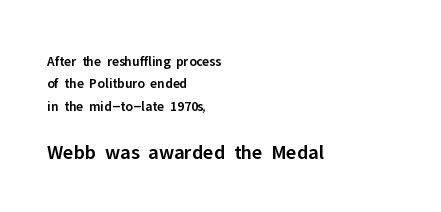
The image shows 21 px text type, upright; set left-aligned, normal line spacing (1.6x), normal letter spacing, not underlined; the second (bottom) block is 1.5x larger.
